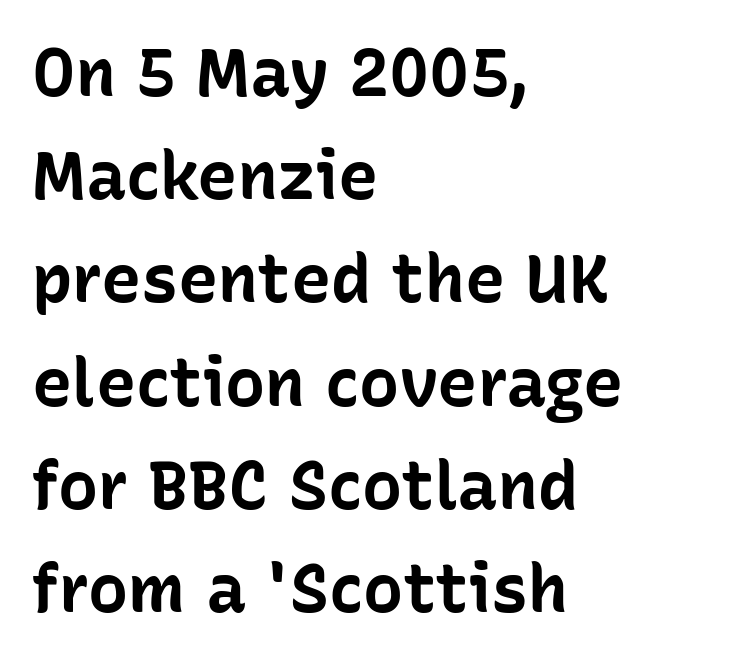
{"serif": "no", "italic": "no", "bold": "yes", "weight": "bold", "width": "normal", "stroke_contrast": "low", "x_height": "medium", "monospaced": "no", "underline": "no", "align": "left", "line_spacing": "normal", "line_spacing_ratio": 1.54, "letter_spacing": "normal", "letter_spacing_em": 0.0, "glyph_px": 67}
